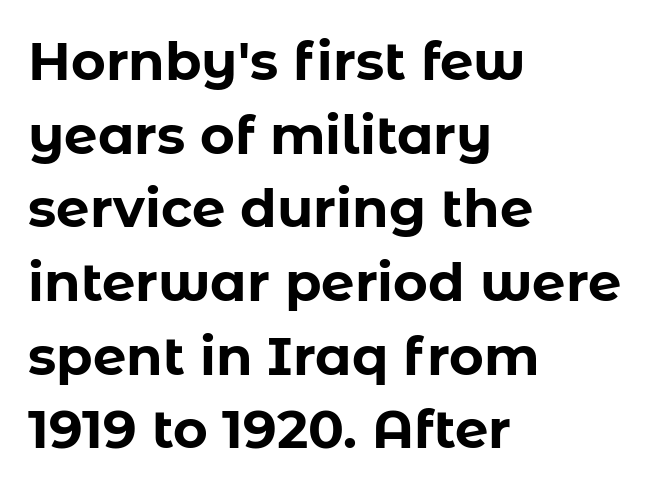
{"serif": "no", "italic": "no", "bold": "yes", "weight": "bold", "width": "normal", "stroke_contrast": "low", "x_height": "medium", "monospaced": "no", "underline": "no", "align": "left", "line_spacing": "normal", "line_spacing_ratio": 1.39, "letter_spacing": "normal", "letter_spacing_em": 0.0, "glyph_px": 53}
